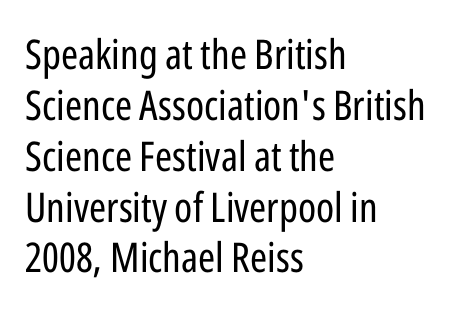
Q: Is the text bold? A: No.
Q: Is the text italic (slanted)? A: No, it is upright.
Q: Is the typeface a serif or a sans-serif typeface? A: Sans-serif.
Q: Is the text underlined? A: No.
Q: How is the paragraph aligned? A: Left-aligned.
Q: Is the spacing between letters normal or unusually wide? A: Normal.
Q: Width (condensed, normal, or wide)? A: Condensed.
Q: Stroke contrast? A: Low.
Q: x-height? A: Medium.
Q: Monospaced? A: No.
